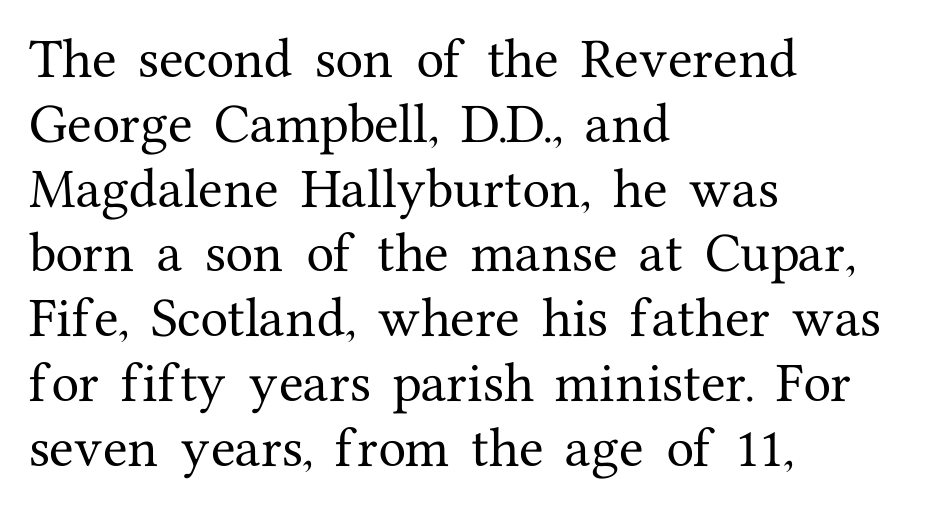
{"serif": "yes", "italic": "no", "width": "normal", "stroke_contrast": "medium", "x_height": "medium", "monospaced": "no", "underline": "no", "align": "left", "line_spacing": "normal", "line_spacing_ratio": 1.44, "letter_spacing": "normal", "letter_spacing_em": 0.0, "glyph_px": 45}
